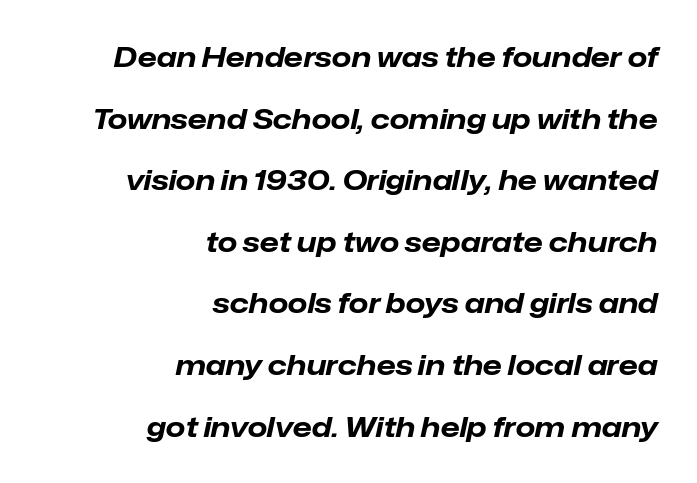
Q: Is the text bold? A: Yes.
Q: Is the text italic (slanted)? A: Yes, it leans right by about 12 degrees.
Q: Is the text underlined? A: No.
Q: How is the paragraph aligned? A: Right-aligned.
Q: Is the spacing between letters normal or unusually wide? A: Normal.
Q: Is the spacing between lines tight, normal or loose? A: Loose.
Q: Width (condensed, normal, or wide)? A: Normal.
Q: Stroke contrast? A: Low.
Q: x-height? A: Medium.
Q: Monospaced? A: No.
